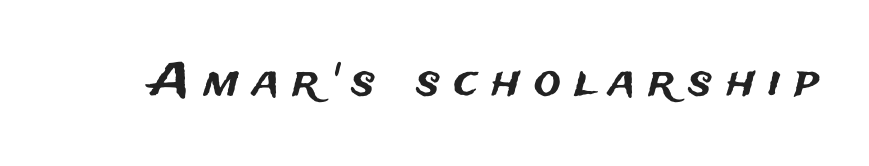
Q: Is the text italic (slanted)? A: Yes.
Q: Is the typeface a serif or a sans-serif typeface? A: Sans-serif.
Q: Is the text underlined? A: No.
Q: Is the spacing between letters normal or unusually wide? A: Unusually wide.
Q: Width (condensed, normal, or wide)? A: Normal.
Q: Stroke contrast? A: Medium.
Q: x-height? A: Medium.
Q: Monospaced? A: No.
